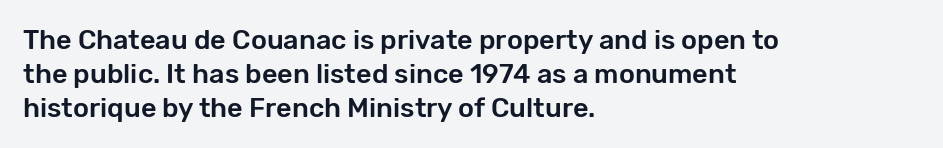
{"italic": "no", "underline": "no", "align": "left", "line_spacing": "normal", "line_spacing_ratio": 1.26, "letter_spacing": "normal", "letter_spacing_em": 0.0, "glyph_px": 27}
